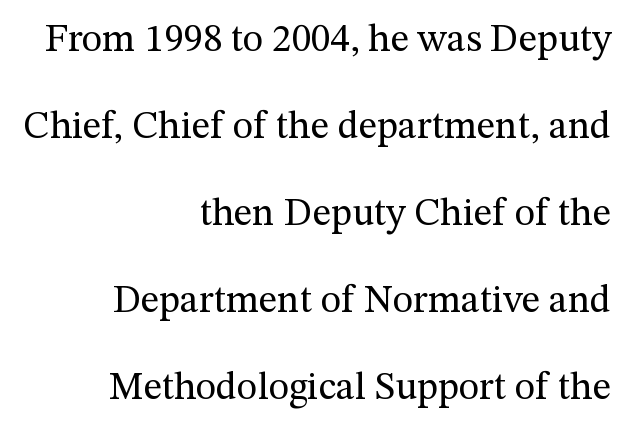
{"serif": "yes", "italic": "no", "bold": "no", "weight": "regular", "width": "normal", "stroke_contrast": "medium", "x_height": "medium", "monospaced": "no", "underline": "no", "align": "right", "line_spacing": "loose", "line_spacing_ratio": 2.23, "letter_spacing": "normal", "letter_spacing_em": 0.0, "glyph_px": 39}
